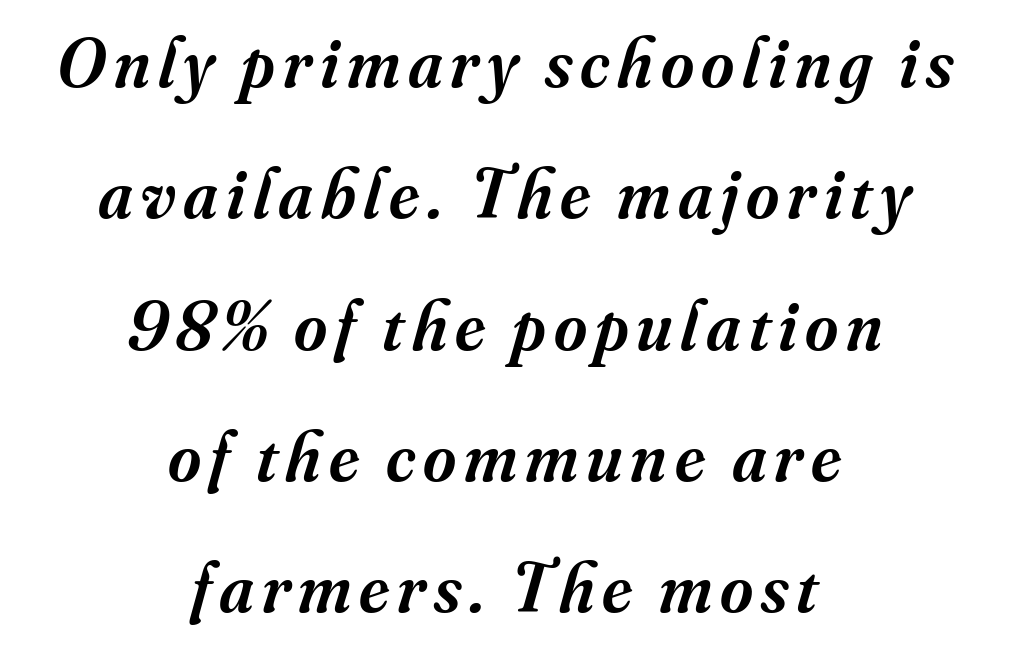
Q: Is the text bold? A: Semi-bold.
Q: Is the text italic (slanted)? A: Yes, it leans right by about 16 degrees.
Q: Is the typeface a serif or a sans-serif typeface? A: Serif.
Q: Is the text underlined? A: No.
Q: How is the paragraph aligned? A: Centered.
Q: Width (condensed, normal, or wide)? A: Normal.
Q: Stroke contrast? A: Medium.
Q: x-height? A: Small.
Q: Monospaced? A: No.
